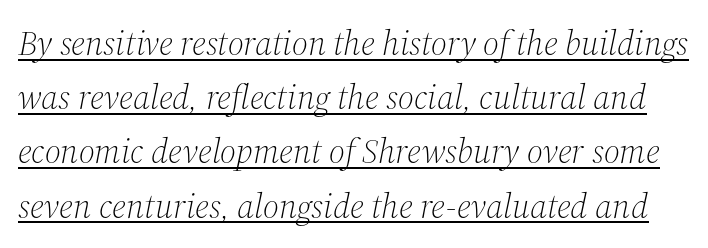
The image shows 35 px light serif type, italic (leaning right); set normal line spacing (1.55x), normal letter spacing, underlined; medium stroke contrast and a medium x-height.
